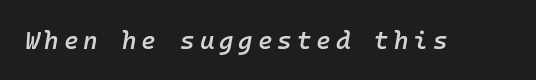
Q: Is the text bold? A: Semi-bold.
Q: Is the text italic (slanted)? A: Yes, it leans right by about 10 degrees.
Q: Is the text underlined? A: No.
